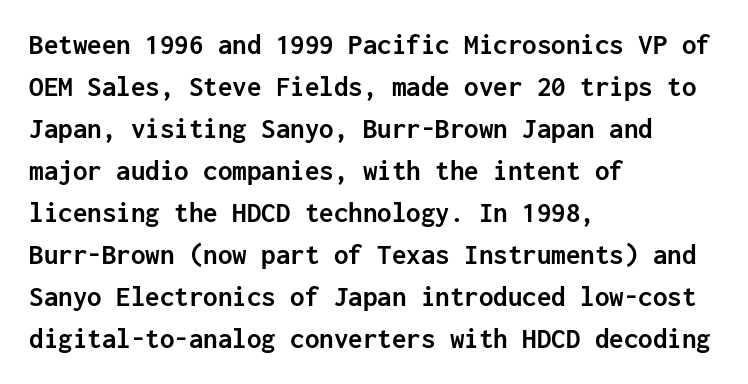
Students, note that the glyphs here touch the page at normal intervals. Here the designer chose a console-style face with uniform glyph widths. Layout note: lines flush left. The letters carry no serifs — their stems end cleanly without finishing strokes. In terms of leading, this rendering sits right in the middle. A typesetter would mark this as roman, not italic.
